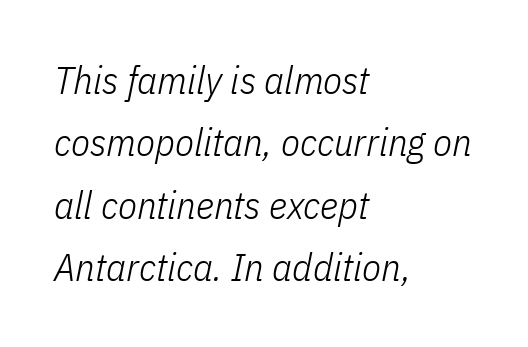
{"italic": "yes", "lean": "right", "slant_degrees": 11, "bold": "no", "weight": "light", "width": "condensed", "stroke_contrast": "low", "x_height": "medium", "monospaced": "no", "underline": "no", "align": "left", "line_spacing": "normal", "line_spacing_ratio": 1.6, "letter_spacing": "normal", "letter_spacing_em": 0.0, "glyph_px": 39}
